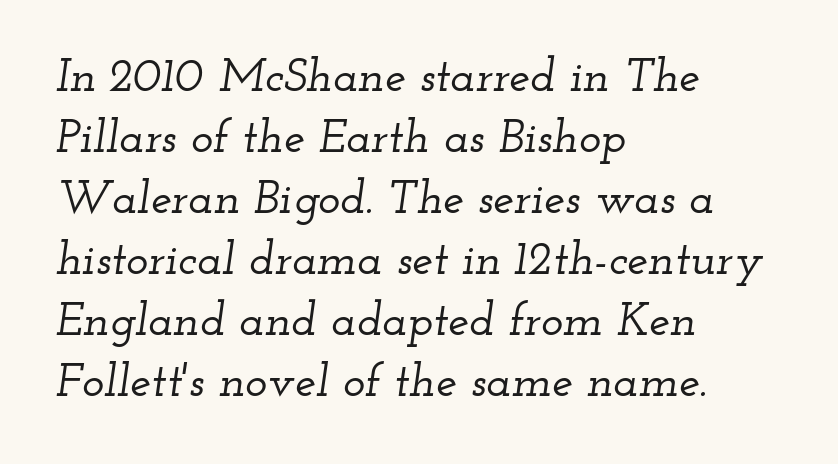
Q: Is the text italic (slanted)? A: Yes, it leans right by about 12 degrees.
Q: Is the typeface a serif or a sans-serif typeface? A: Serif.
Q: Is the text underlined? A: No.
Q: How is the paragraph aligned? A: Left-aligned.
Q: Is the spacing between letters normal or unusually wide? A: Normal.
Q: Is the spacing between lines tight, normal or loose? A: Normal.
Q: Width (condensed, normal, or wide)? A: Wide.
Q: Stroke contrast? A: Low.
Q: x-height? A: Small.
Q: Monospaced? A: No.
